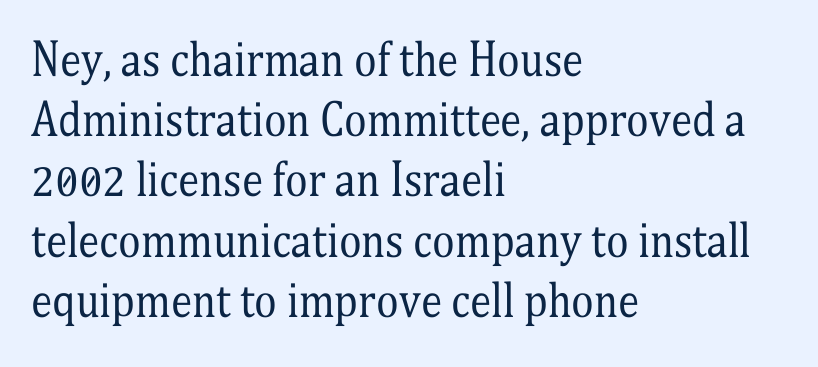
{"serif": "yes", "italic": "no", "bold": "no", "weight": "regular", "width": "condensed", "stroke_contrast": "medium", "x_height": "medium", "monospaced": "no", "underline": "no", "align": "left", "line_spacing": "normal", "line_spacing_ratio": 1.4, "letter_spacing": "normal", "letter_spacing_em": 0.0, "glyph_px": 43}
